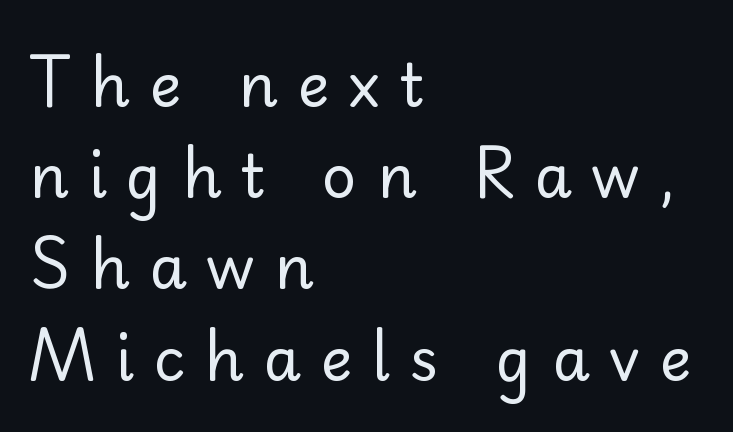
The image shows 60 px regular-weight sans-serif type, upright; set left-aligned, normal line spacing (1.52x), unusually wide letter spacing (+0.33 em), not underlined; low stroke contrast and a small x-height.
